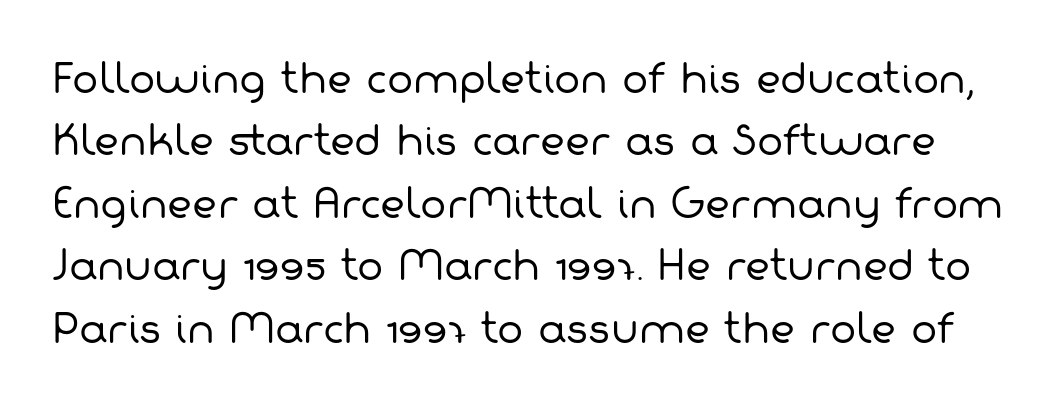
The image shows 39 px regular-weight sans-serif type; set normal line spacing (1.6x), normal letter spacing, not underlined; low stroke contrast and a medium x-height.
